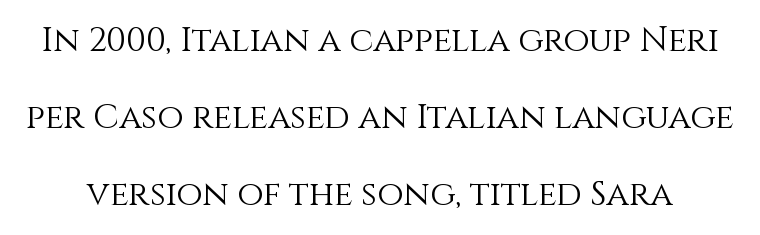
The image shows 34 px light type, upright; set loose line spacing (2.26x), normal letter spacing, not underlined; a large x-height.
